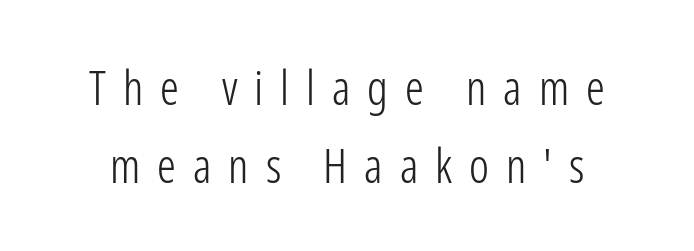
Q: Is the text bold? A: No.
Q: Is the text italic (slanted)? A: No, it is upright.
Q: Is the typeface a serif or a sans-serif typeface? A: Sans-serif.
Q: Is the text underlined? A: No.
Q: Is the spacing between letters normal or unusually wide? A: Unusually wide.
Q: Is the spacing between lines tight, normal or loose? A: Normal.
Q: Width (condensed, normal, or wide)? A: Condensed.
Q: Stroke contrast? A: Low.
Q: x-height? A: Medium.
Q: Monospaced? A: No.
